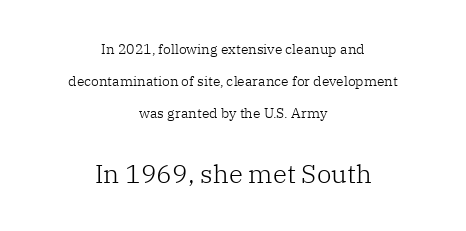
A roman cut, with each character standing at attention. The letterforms sit at book weight or below. The rendering keeps characters at their native spacing. Which chunk is bigger? The second one — the bottom block dwarfs the top.
